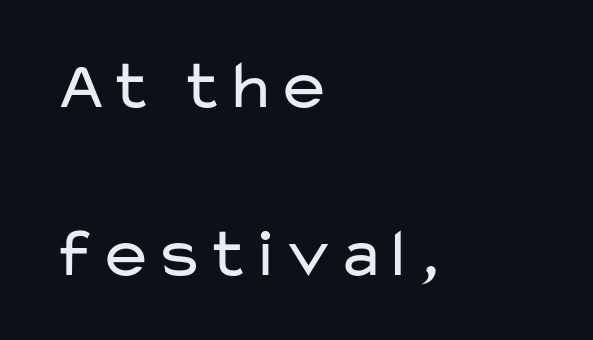
No word sits above an underline. You could not count columns in this text — the font is proportionally spaced. No italicization has been applied; the sample stays upright. These glyphs show unthickened strokes, regular width or finer. Nothing sits at the stroke ends, so this counts as sans-serif. Whoever set this chose breathing room over compactness in the vertical rhythm.
